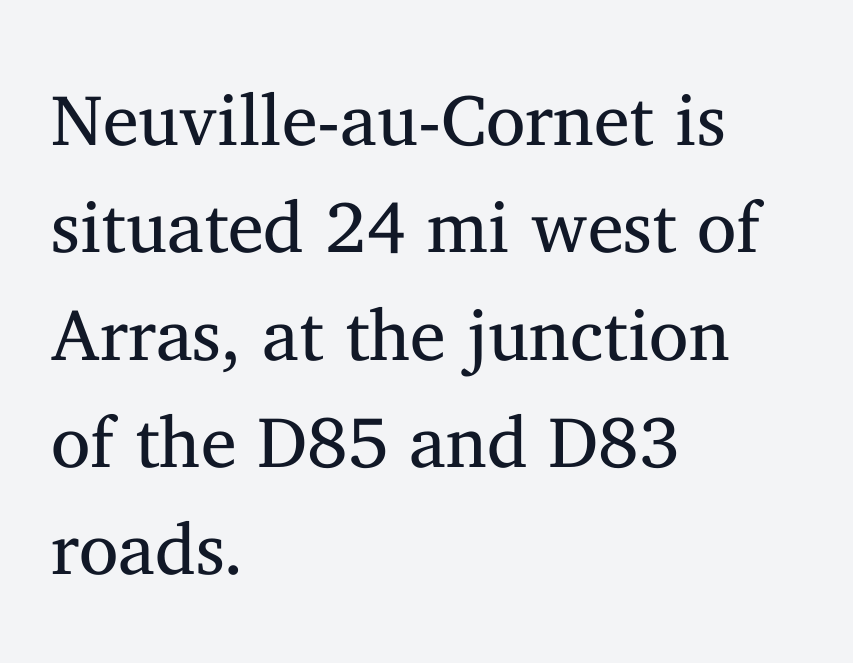
The image shows 72 px regular-weight serif type, upright; set left-aligned, normal line spacing (1.49x), normal letter spacing, not underlined; medium stroke contrast and a medium x-height.
